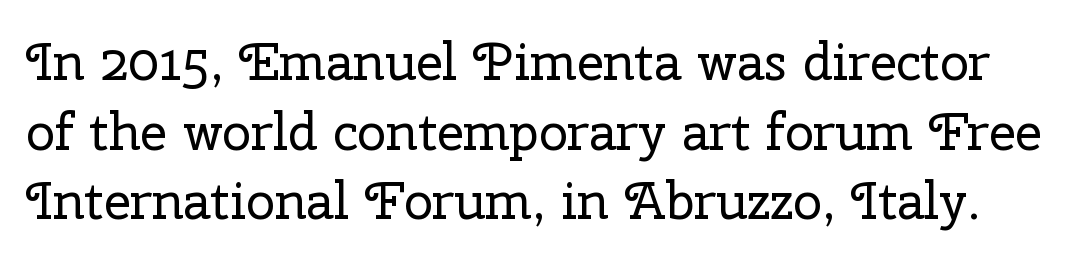
The image shows 52 px regular-weight serif type, upright; set normal line spacing (1.34x), normal letter spacing, not underlined; low stroke contrast and a medium x-height.
